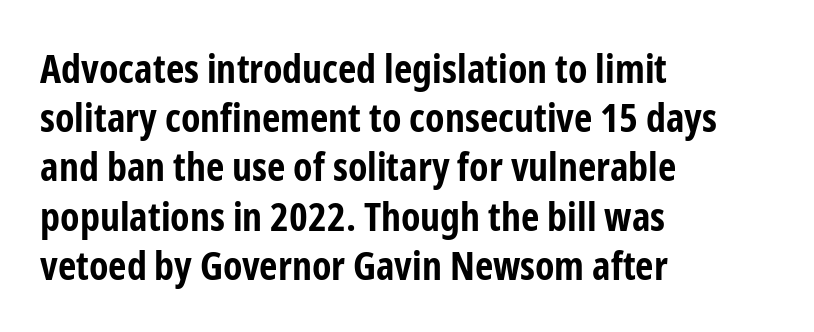
Q: Is the text bold? A: Yes.
Q: Is the text italic (slanted)? A: No, it is upright.
Q: Is the typeface a serif or a sans-serif typeface? A: Sans-serif.
Q: Is the text underlined? A: No.
Q: How is the paragraph aligned? A: Left-aligned.
Q: Is the spacing between letters normal or unusually wide? A: Normal.
Q: Width (condensed, normal, or wide)? A: Condensed.
Q: Stroke contrast? A: Low.
Q: x-height? A: Medium.
Q: Monospaced? A: No.
